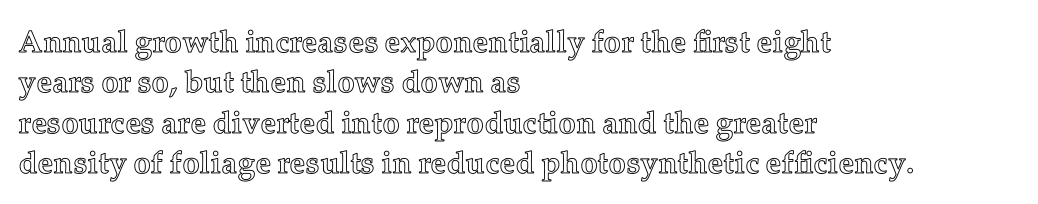
Posture: upright roman. The typesetter chose a ragged-right arrangement here. Anything drawn beneath the words? Only blank space. Note the varied advance widths — an 'i' is clearly narrower than an 'm'. Honestly, the letter spacing is just normal — you wouldn't notice it.
